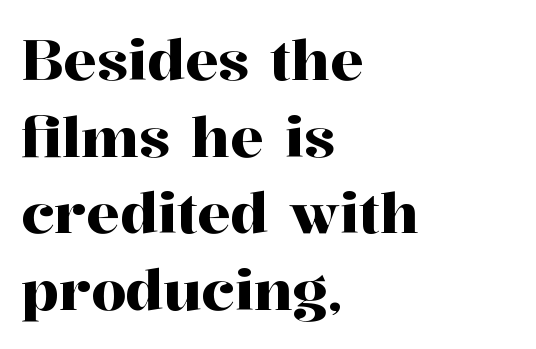
The image shows 56 px serif type, upright; set left-aligned, normal line spacing (1.37x), normal letter spacing, not underlined; high stroke contrast and a medium x-height.
